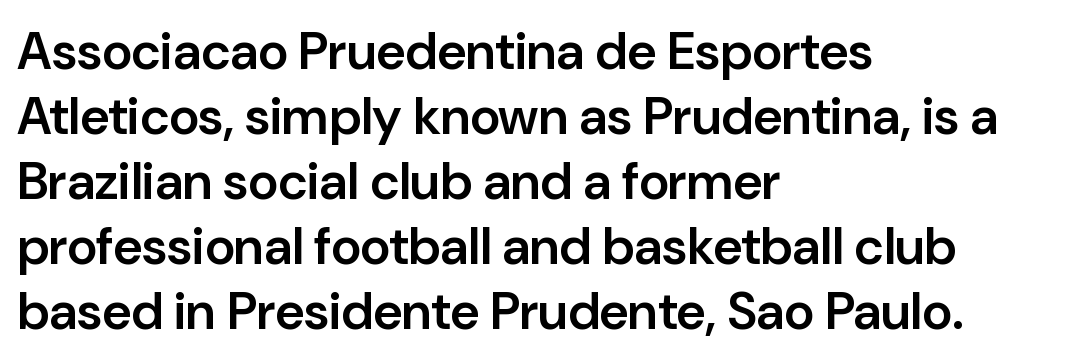
The image shows 52 px semibold sans-serif type, upright; set left-aligned, normal line spacing (1.25x), normal letter spacing, not underlined; low stroke contrast and a medium x-height.
